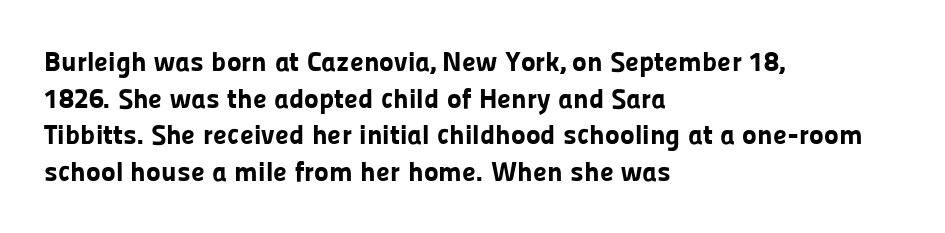
Compared with typical paragraphs, the rows here are spaced about the same. Is this a fixed-width face? No — the glyphs have proportional, varying widths. The line texture is even and compact thanks to regular tracking. Each glyph is drawn with heavy, bold strokes.
